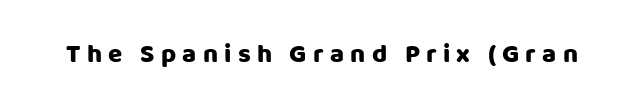
Q: Is the text italic (slanted)? A: No, it is upright.
Q: Is the text underlined? A: No.
Q: Is the spacing between letters normal or unusually wide? A: Unusually wide.
